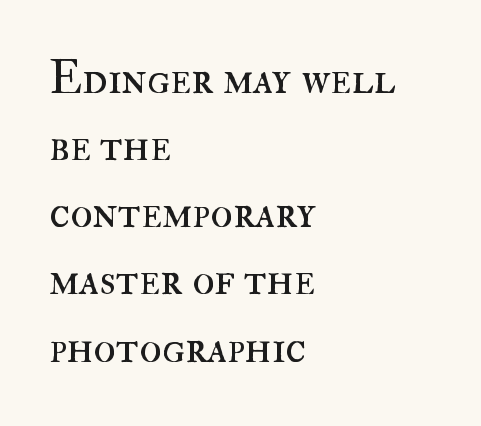
The weight would be labelled regular, book, light, or lighter still. Default kerning and tracking; the words read as compact shapes. Summary of vertical rhythm: regular, with standard interline spacing. Spacing verdict: proportional, widths tailored to each character.
